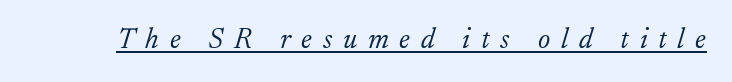
{"serif": "yes", "italic": "yes", "lean": "right", "slant_degrees": 17, "bold": "no", "weight": "light", "width": "normal", "stroke_contrast": "low", "x_height": "small", "monospaced": "no", "underline": "yes", "letter_spacing": "wide", "letter_spacing_em": 0.37, "glyph_px": 29}
